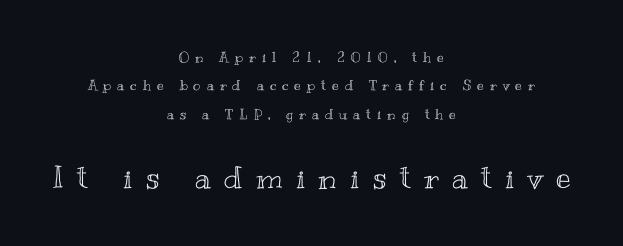
The image shows 31 px wide type, upright; set centered, loose line spacing (2.03x), unusually wide letter spacing (+0.43 em), not underlined; the second (bottom) block is 2.21x larger; a small x-height.
